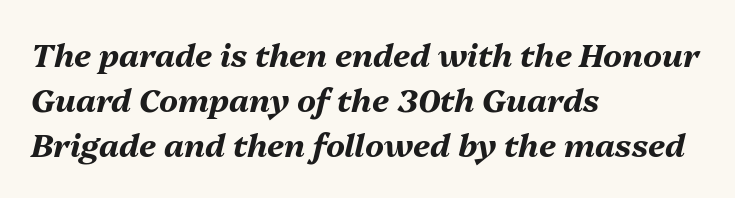
The paragraph shown leans on its left margin. Letters rest on an invisible, unmarked baseline. These lines keep a tight, regular rhythm from letter to letter. Every character sits at an angle, as italics do. Line spacing here is normal.
